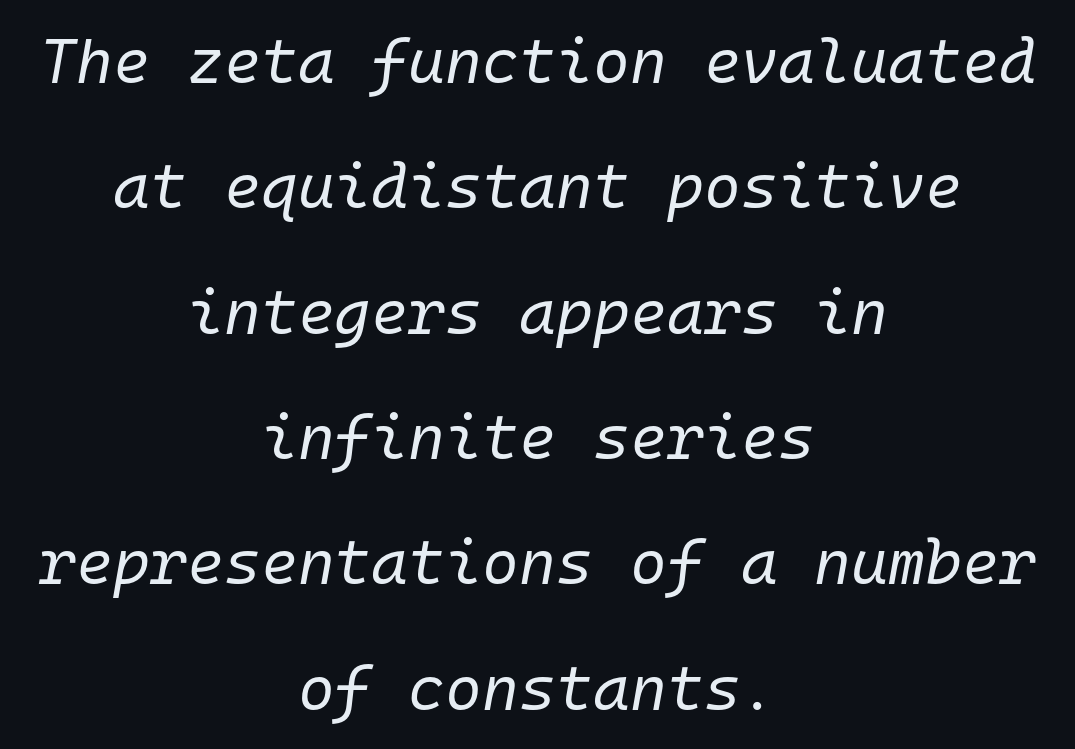
{"italic": "yes", "lean": "right", "slant_degrees": 10, "bold": "no", "weight": "regular", "width": "normal", "stroke_contrast": "low", "x_height": "medium", "monospaced": "yes", "underline": "no", "align": "center", "line_spacing": "loose", "line_spacing_ratio": 1.99, "letter_spacing": "normal", "letter_spacing_em": 0.0, "glyph_px": 63}
